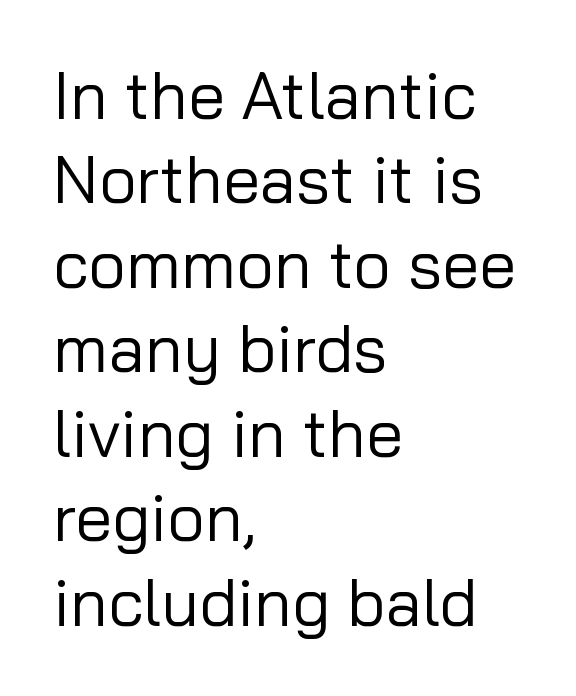
Q: Is the text bold? A: No.
Q: Is the text italic (slanted)? A: No, it is upright.
Q: Is the typeface a serif or a sans-serif typeface? A: Sans-serif.
Q: Is the text underlined? A: No.
Q: How is the paragraph aligned? A: Left-aligned.
Q: Is the spacing between letters normal or unusually wide? A: Normal.
Q: Is the spacing between lines tight, normal or loose? A: Normal.
Q: Width (condensed, normal, or wide)? A: Normal.
Q: Stroke contrast? A: Low.
Q: x-height? A: Medium.
Q: Monospaced? A: No.
